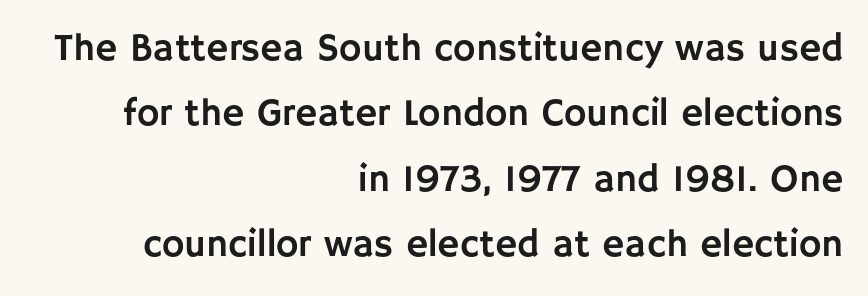
The image shows 38 px sans-serif type, upright; set right-aligned, line spacing 1.72x, normal letter spacing, not underlined; low stroke contrast and a large x-height.
